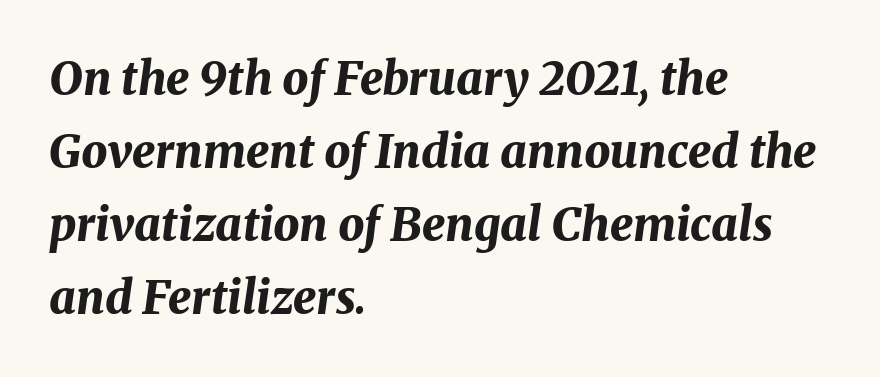
Q: Is the text bold? A: Yes.
Q: Is the text italic (slanted)? A: Yes, it leans right by about 8 degrees.
Q: Is the text underlined? A: No.
Q: How is the paragraph aligned? A: Left-aligned.
Q: Is the spacing between letters normal or unusually wide? A: Normal.
Q: Is the spacing between lines tight, normal or loose? A: Normal.
Q: Width (condensed, normal, or wide)? A: Normal.
Q: Stroke contrast? A: Medium.
Q: x-height? A: Medium.
Q: Monospaced? A: No.
